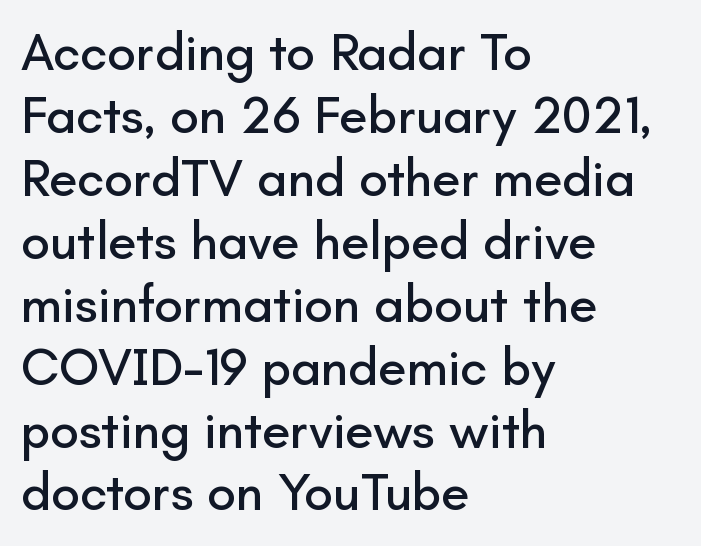
{"serif": "no", "italic": "no", "width": "normal", "stroke_contrast": "low", "x_height": "small", "monospaced": "no", "underline": "no", "align": "left", "line_spacing_ratio": 1.21, "letter_spacing": "normal", "letter_spacing_em": 0.0, "glyph_px": 52}
